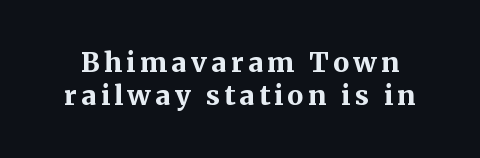
The image shows 27 px bold type, upright; set line spacing 1.22x, not underlined.
